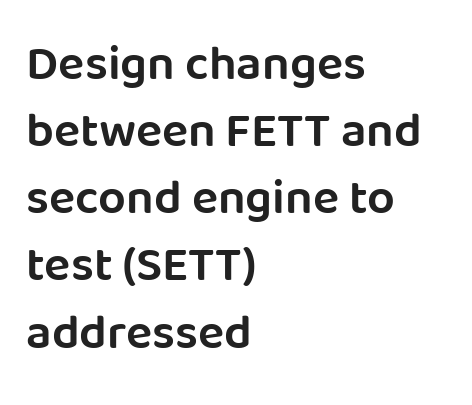
Q: Is the text bold? A: Semi-bold.
Q: Is the text italic (slanted)? A: No, it is upright.
Q: Is the typeface a serif or a sans-serif typeface? A: Sans-serif.
Q: Is the text underlined? A: No.
Q: How is the paragraph aligned? A: Left-aligned.
Q: Is the spacing between letters normal or unusually wide? A: Normal.
Q: Is the spacing between lines tight, normal or loose? A: Normal.
Q: Width (condensed, normal, or wide)? A: Normal.
Q: Stroke contrast? A: Low.
Q: x-height? A: Large.
Q: Monospaced? A: No.
